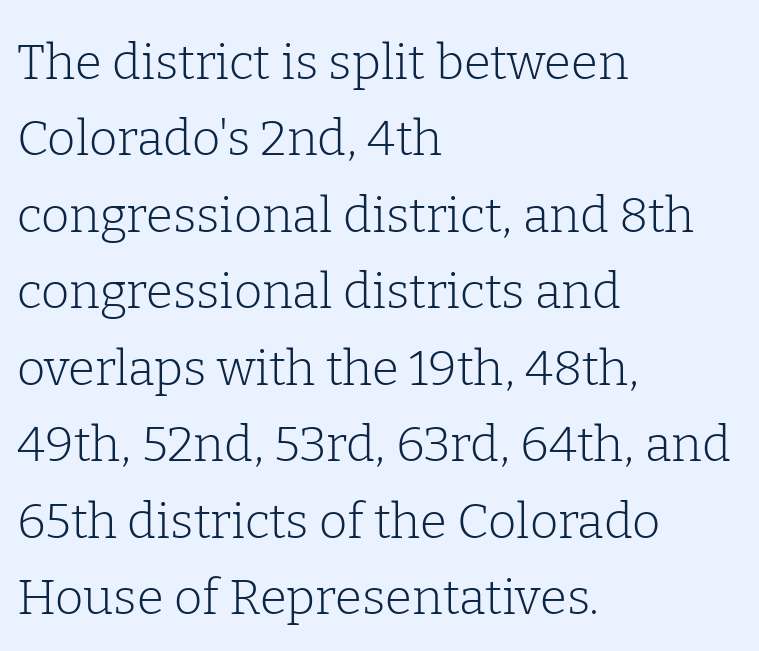
Q: Is the text bold? A: No.
Q: Is the text italic (slanted)? A: No, it is upright.
Q: Is the typeface a serif or a sans-serif typeface? A: Serif.
Q: Is the text underlined? A: No.
Q: How is the paragraph aligned? A: Left-aligned.
Q: Is the spacing between letters normal or unusually wide? A: Normal.
Q: Is the spacing between lines tight, normal or loose? A: Normal.
Q: Width (condensed, normal, or wide)? A: Normal.
Q: Stroke contrast? A: Low.
Q: x-height? A: Medium.
Q: Monospaced? A: No.
